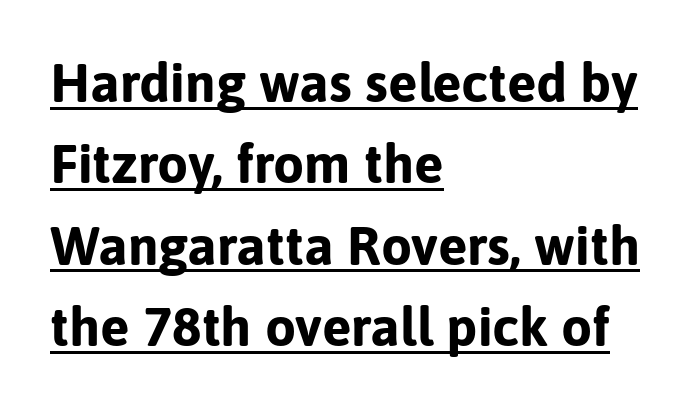
The font is running at its bold setting. Baseline-to-baseline distance is the conventional proportion of letter height. The rendering uses the underline text-decoration. The setting favours the left margin, as ordinary paragraphs usually do.
